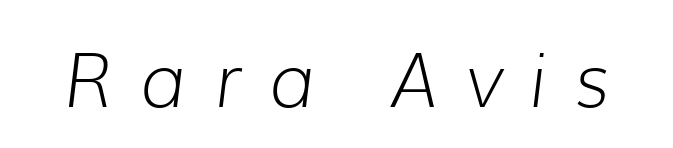
{"italic": "yes", "lean": "right", "slant_degrees": 7, "bold": "no", "weight": "light", "width": "normal", "stroke_contrast": "low", "x_height": "medium", "monospaced": "no", "underline": "no", "letter_spacing": "wide", "letter_spacing_em": 0.36, "glyph_px": 75}
